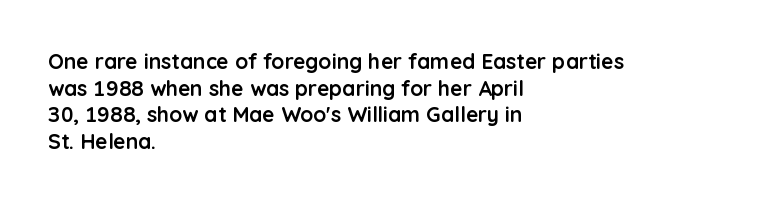
Q: Is the text bold? A: Yes.
Q: Is the text italic (slanted)? A: No, it is upright.
Q: Is the text underlined? A: No.
Q: How is the paragraph aligned? A: Left-aligned.
Q: Is the spacing between letters normal or unusually wide? A: Normal.
Q: Is the spacing between lines tight, normal or loose? A: Normal.
